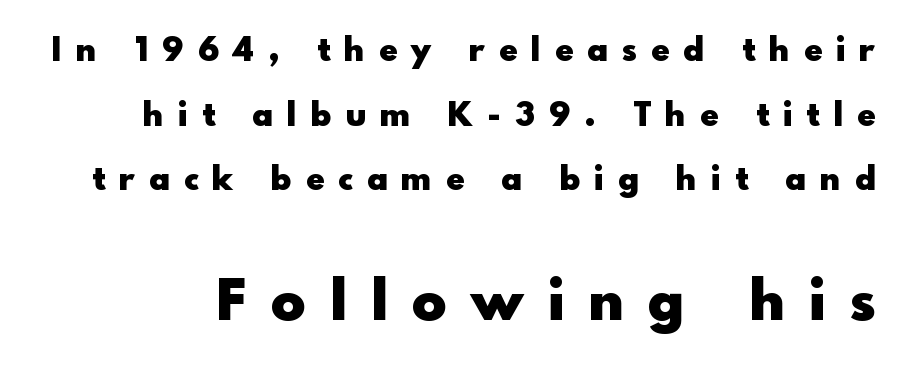
The image shows 57 px heavy sans-serif type, upright; set loose line spacing (1.96x), unusually wide letter spacing (+0.44 em), not underlined; the second (bottom) block is 1.73x larger; a small x-height.
